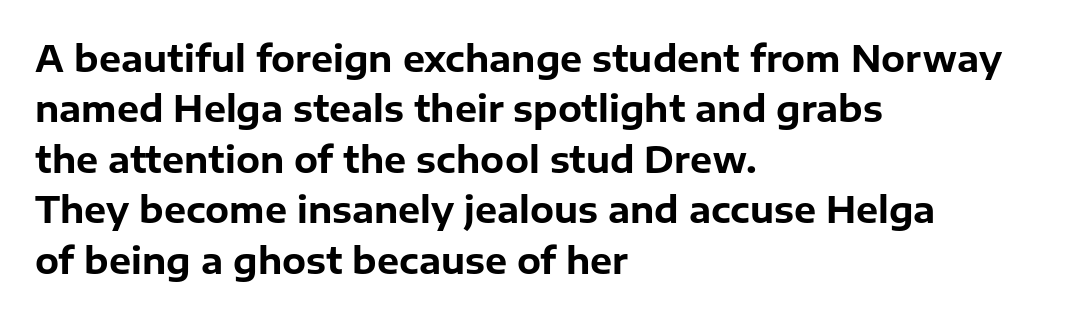
This rendering employs a face without finishing strokes, i.e., a sans-serif. How are the letters spaced? Ordinarily, with no added tracking. The lettering holds an erect, upright posture throughout. The foot of each line stays bare and open. Successive baselines arrive at the customary interval. The ragged edge is on the right, which tells us the setting is flush left.
